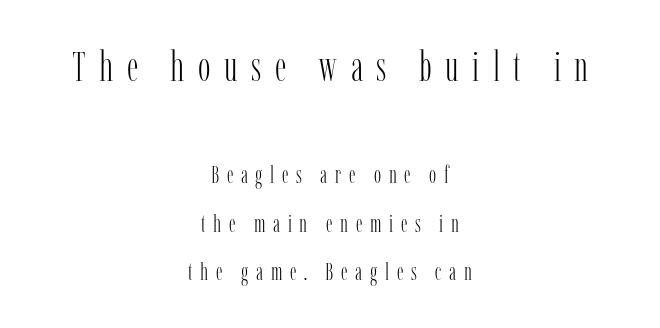
Q: Is the text bold? A: No.
Q: Is the text italic (slanted)? A: No, it is upright.
Q: Is the typeface a serif or a sans-serif typeface? A: Serif.
Q: Is the text underlined? A: No.
Q: How is the paragraph aligned? A: Centered.
Q: Is the spacing between letters normal or unusually wide? A: Unusually wide.
Q: Is the spacing between lines tight, normal or loose? A: Loose.
Q: Which block of text is set in a larger size, the first (top) or the second (bottom)? A: The first (top) one.
Q: Width (condensed, normal, or wide)? A: Condensed.
Q: Stroke contrast? A: Low.
Q: x-height? A: Medium.
Q: Monospaced? A: No.
